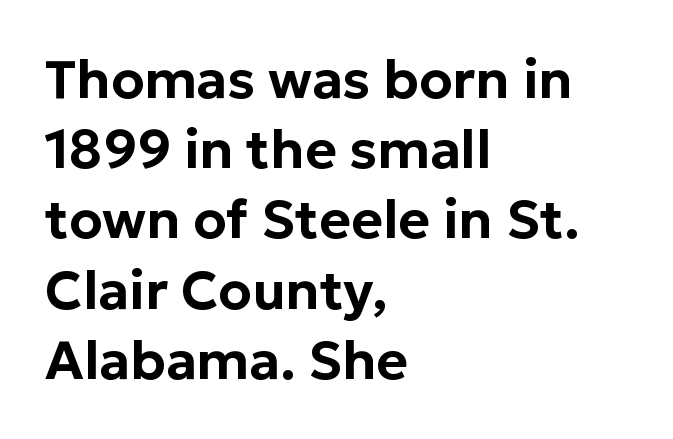
Q: Is the text italic (slanted)? A: No, it is upright.
Q: Is the typeface a serif or a sans-serif typeface? A: Sans-serif.
Q: Is the text underlined? A: No.
Q: How is the paragraph aligned? A: Left-aligned.
Q: Is the spacing between letters normal or unusually wide? A: Normal.
Q: Is the spacing between lines tight, normal or loose? A: Normal.
Q: Width (condensed, normal, or wide)? A: Normal.
Q: Stroke contrast? A: Low.
Q: x-height? A: Medium.
Q: Monospaced? A: No.
